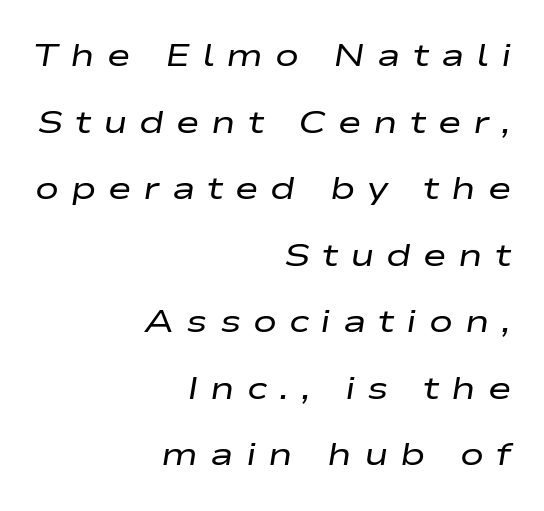
{"italic": "yes", "lean": "right", "slant_degrees": 9, "bold": "no", "weight": "regular", "width": "wide", "stroke_contrast": "low", "x_height": "medium", "monospaced": "no", "underline": "no", "align": "right", "line_spacing": "loose", "line_spacing_ratio": 2.08, "letter_spacing": "wide", "letter_spacing_em": 0.37, "glyph_px": 32}
